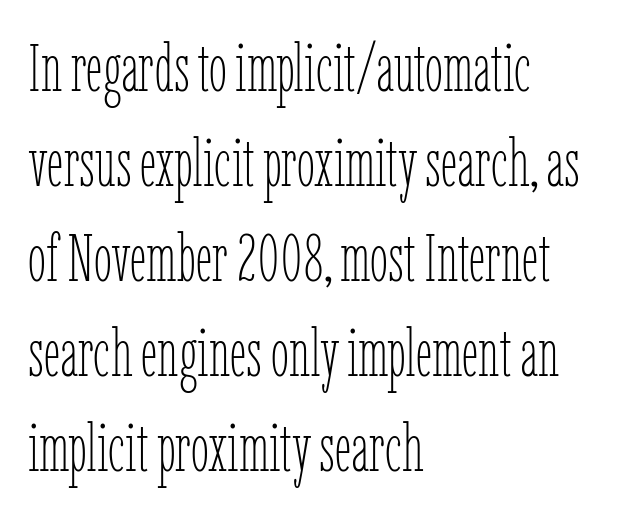
Q: Is the text bold? A: No.
Q: Is the text italic (slanted)? A: No, it is upright.
Q: Is the text underlined? A: No.
Q: How is the paragraph aligned? A: Left-aligned.
Q: Is the spacing between letters normal or unusually wide? A: Normal.
Q: Is the spacing between lines tight, normal or loose? A: Normal.
Q: Width (condensed, normal, or wide)? A: Condensed.
Q: Stroke contrast? A: Low.
Q: x-height? A: Medium.
Q: Monospaced? A: No.
